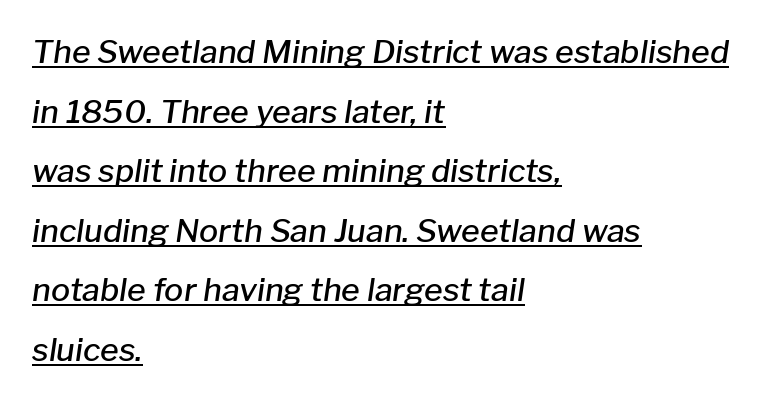
The image shows 32 px semibold type, italic (leaning right); set left-aligned, line spacing 1.86x, normal letter spacing, underlined; low stroke contrast and a medium x-height.
